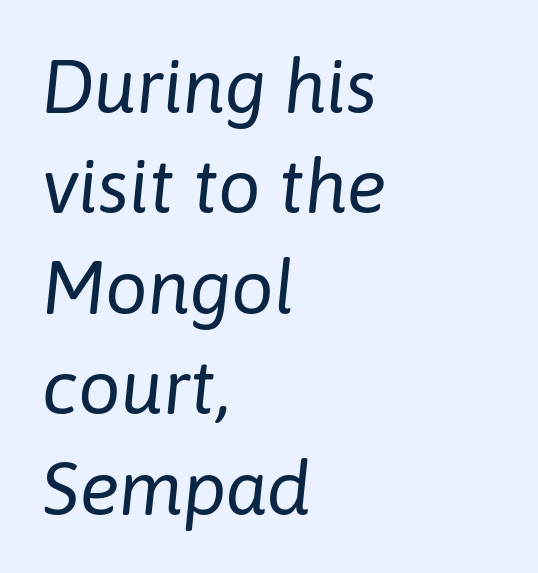
The image shows 75 px regular-weight type, italic (leaning right); set left-aligned, normal line spacing (1.34x), normal letter spacing, not underlined; low stroke contrast and a medium x-height.
